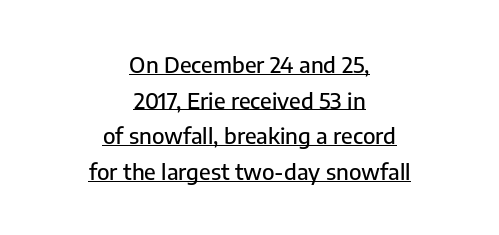
{"italic": "no", "underline": "yes", "align": "center", "line_spacing": "normal", "line_spacing_ratio": 1.62, "letter_spacing": "normal", "letter_spacing_em": 0.0, "glyph_px": 22}
